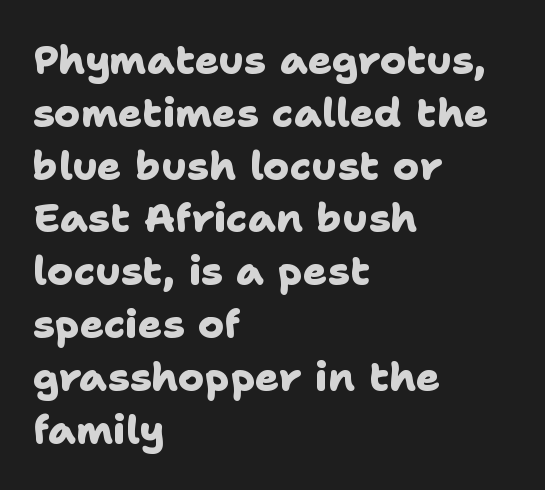
The image shows 40 px heavy sans-serif type; set left-aligned, normal line spacing (1.32x), normal letter spacing, not underlined; low stroke contrast and a medium x-height.
